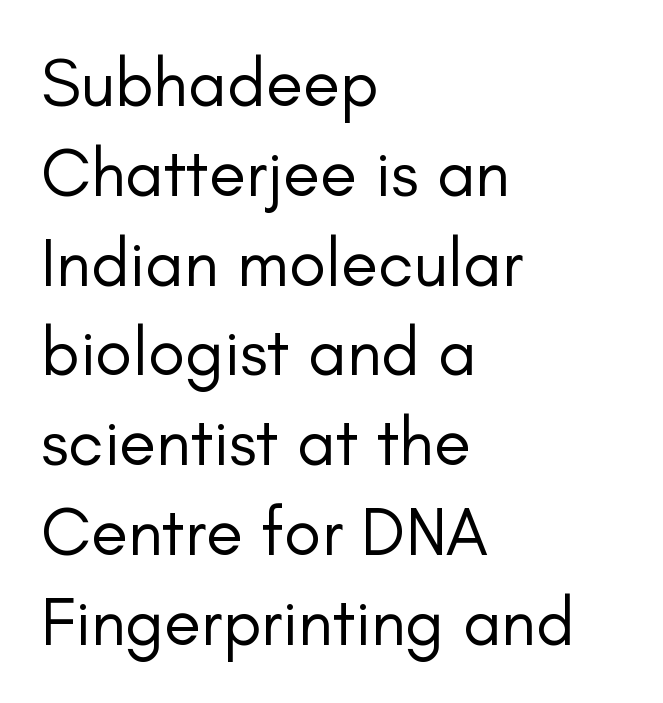
{"serif": "no", "italic": "no", "bold": "no", "weight": "regular", "width": "normal", "stroke_contrast": "low", "x_height": "small", "monospaced": "no", "underline": "no", "align": "left", "line_spacing": "normal", "line_spacing_ratio": 1.32, "letter_spacing": "normal", "letter_spacing_em": 0.0, "glyph_px": 68}
